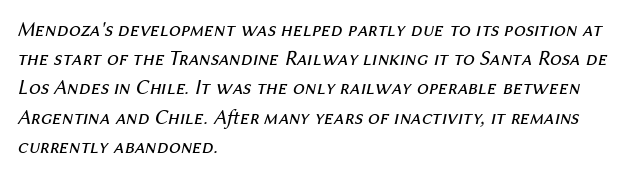
Q: Is the text bold? A: No.
Q: Is the text italic (slanted)? A: Yes, it leans right by about 12 degrees.
Q: Is the text underlined? A: No.
Q: How is the paragraph aligned? A: Left-aligned.
Q: Is the spacing between letters normal or unusually wide? A: Normal.
Q: Is the spacing between lines tight, normal or loose? A: Normal.
